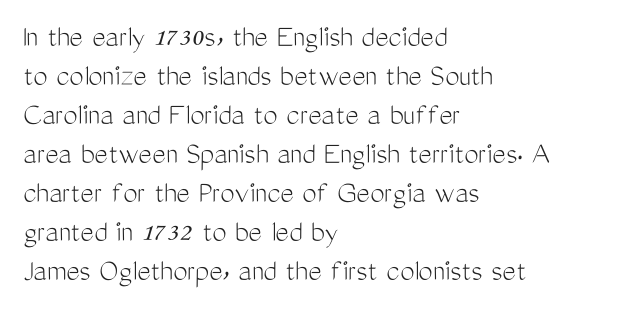
{"serif": "no", "italic": "no", "bold": "no", "weight": "light", "width": "condensed", "stroke_contrast": "medium", "x_height": "medium", "monospaced": "no", "underline": "no", "align": "left", "line_spacing_ratio": 1.22, "letter_spacing": "normal", "letter_spacing_em": 0.0, "glyph_px": 32}
